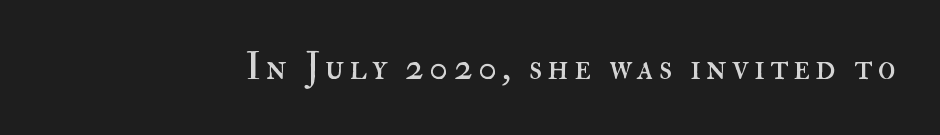
The weight tops out at a normal text grade. Each letter keeps its own natural width here, so spacing adapts to shape. No italicization has been applied; the sample stays upright. Lines of text with bare space underneath.
